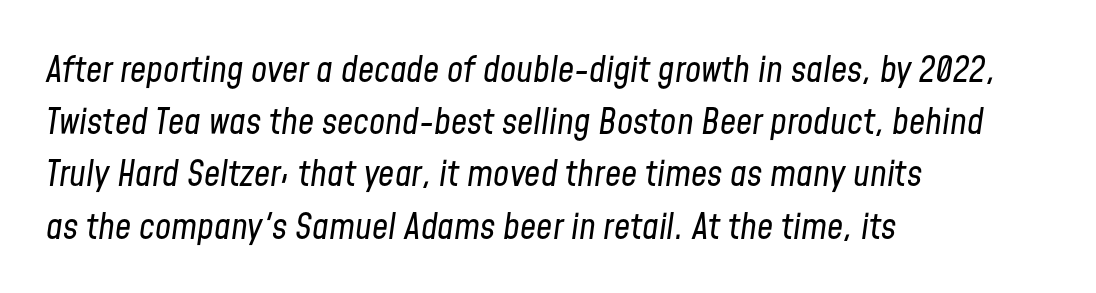
The face used here is proportionally spaced, like ordinary book or web type. A clean baseline with only descenders dipping below it. Stems here are at most as thick as an everyday book face. The tracking reads as untouched default to a designer's eye. The rendering applies a slant to the glyphs. The typesetter chose a ragged-right arrangement here.
